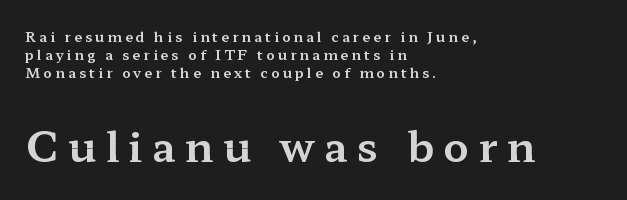
{"serif": "yes", "italic": "no", "width": "wide", "stroke_contrast": "medium", "x_height": "medium", "monospaced": "no", "underline": "no", "align": "left", "line_spacing": "normal", "line_spacing_ratio": 1.29, "letter_spacing": "wide", "letter_spacing_em": 0.22, "larger_block": "second", "size_ratio": 3.0, "glyph_px": 42}
